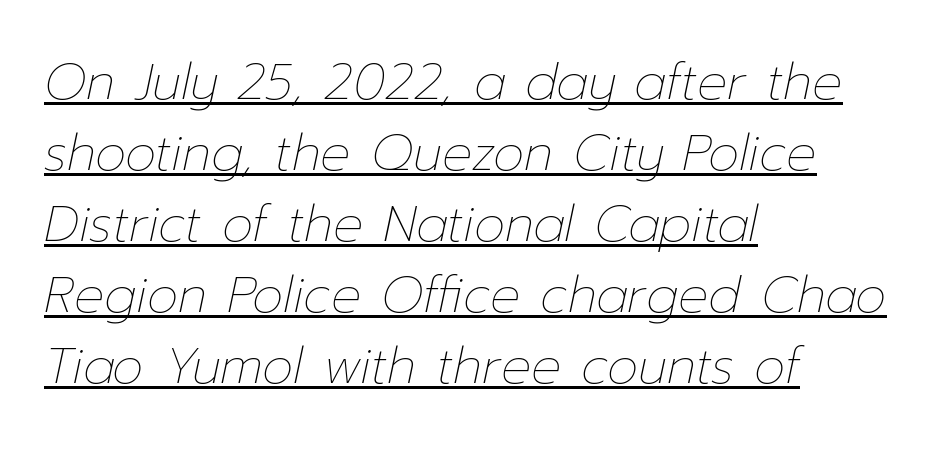
{"italic": "yes", "lean": "right", "slant_degrees": 12, "bold": "no", "weight": "thin", "width": "normal", "stroke_contrast": "low", "x_height": "medium", "monospaced": "no", "underline": "yes", "align": "left", "line_spacing": "normal", "line_spacing_ratio": 1.42, "letter_spacing": "normal", "letter_spacing_em": 0.0, "glyph_px": 50}
